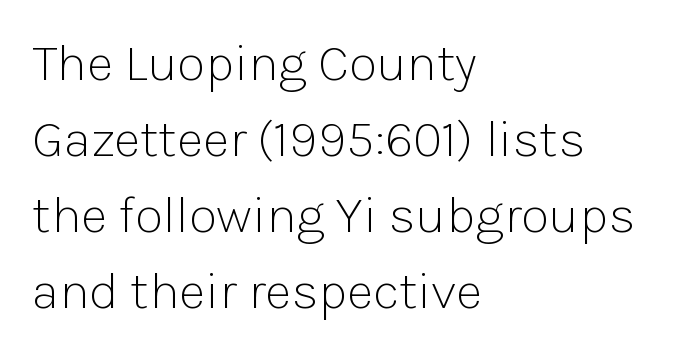
The typeface chosen for these lines omits serifs. No word sits above an underline. Do the characters align in a grid? No, the font is proportional. The block of text has a typical density, with ordinary space between rows.
